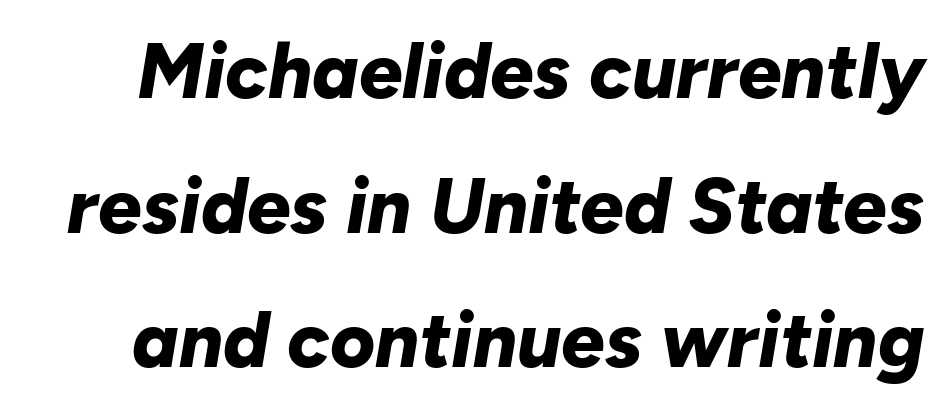
The face used here is proportionally spaced, like ordinary book or web type. Observe the lean: these are italic letterforms. Stroke thickness is high; the sample reads as a true bold. Honestly, the letter spacing is just normal — you wouldn't notice it. The gap between lines stays unmarked.
